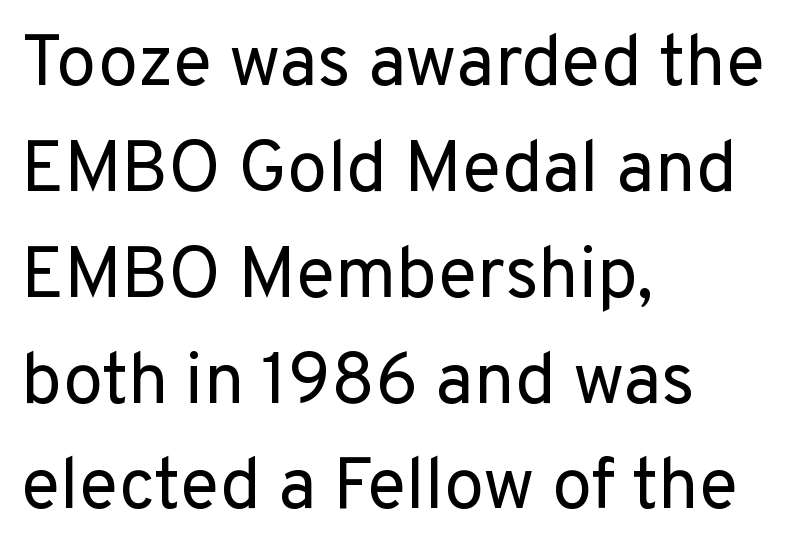
Q: Is the text bold? A: No.
Q: Is the text italic (slanted)? A: No, it is upright.
Q: Is the typeface a serif or a sans-serif typeface? A: Sans-serif.
Q: Is the text underlined? A: No.
Q: How is the paragraph aligned? A: Left-aligned.
Q: Is the spacing between letters normal or unusually wide? A: Normal.
Q: Is the spacing between lines tight, normal or loose? A: Normal.
Q: Width (condensed, normal, or wide)? A: Normal.
Q: Stroke contrast? A: Low.
Q: x-height? A: Medium.
Q: Monospaced? A: No.
